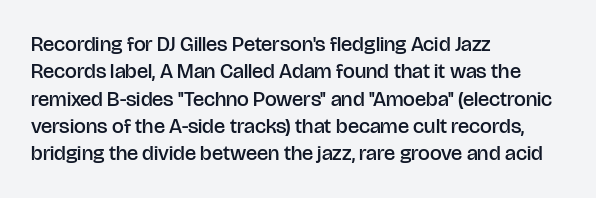
The image shows 21 px text type, upright; set left-aligned, normal line spacing (1.3x), normal letter spacing, not underlined.
